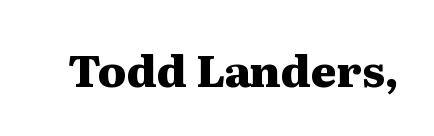
It's the straight-up-and-down kind of type. Serif or sans? Serif — the stroke terminals have little feet. Stroke thickness is high; the sample reads as a true bold. The tracking reads as untouched default to a designer's eye. These lines are rendered in a variable-pitch font.
